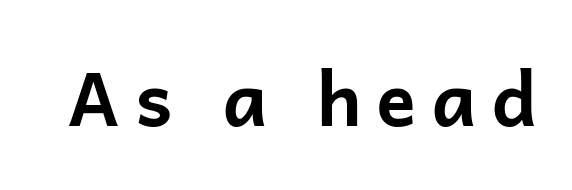
{"serif": "no", "italic": "no", "bold": "yes", "weight": "bold", "width": "normal", "stroke_contrast": "low", "x_height": "medium", "monospaced": "no", "underline": "no", "letter_spacing": "wide", "letter_spacing_em": 0.2, "glyph_px": 74}
